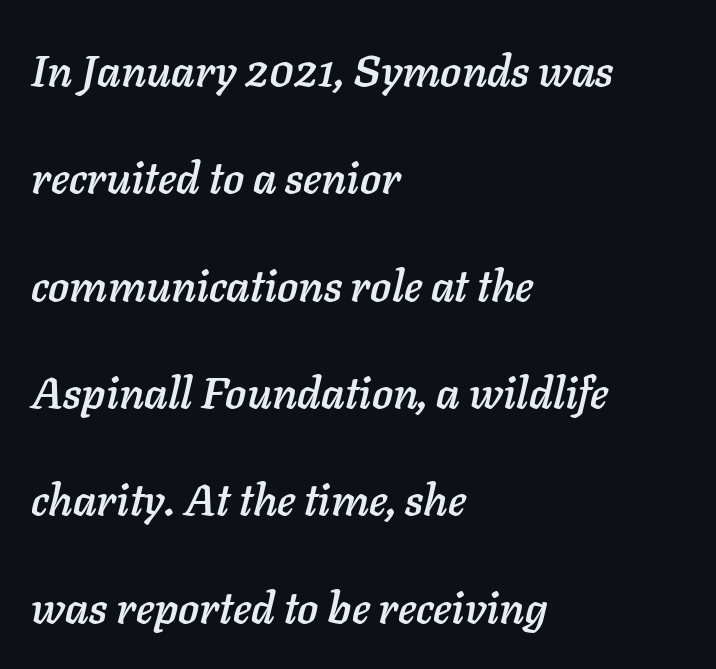
{"italic": "yes", "lean": "right", "slant_degrees": 11, "width": "normal", "stroke_contrast": "low", "x_height": "medium", "monospaced": "no", "underline": "no", "align": "left", "line_spacing": "loose", "line_spacing_ratio": 2.44, "letter_spacing": "normal", "letter_spacing_em": 0.0, "glyph_px": 44}
